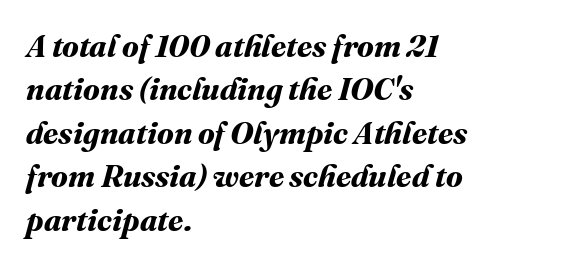
The image shows 31 px bold type; set left-aligned, normal line spacing (1.4x), normal letter spacing, not underlined; medium stroke contrast and a medium x-height.
